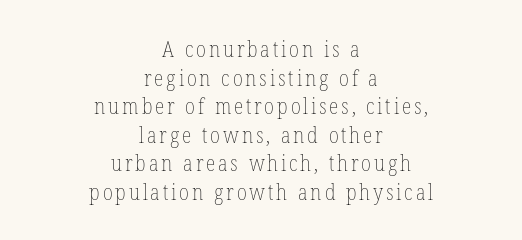
Q: Is the text bold? A: No.
Q: Is the text italic (slanted)? A: No, it is upright.
Q: Is the text underlined? A: No.
Q: How is the paragraph aligned? A: Centered.
Q: Is the spacing between lines tight, normal or loose? A: Normal.
